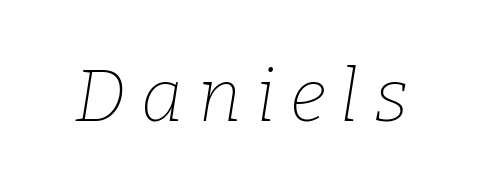
In terms of letterform style, serifs are clearly present. Tall strokes in this sample are angled rather than plumb. Short note: letters widely spaced. The cut favours lightness, reaching ordinary text weight at its darkest.
